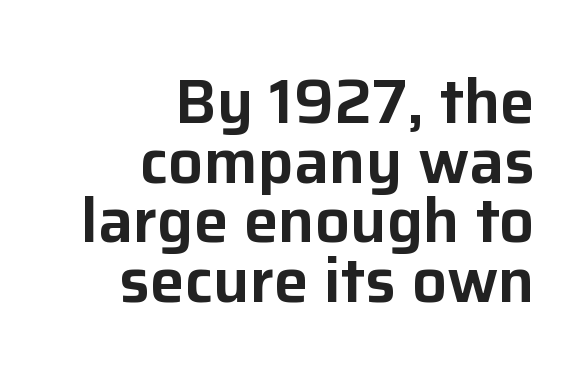
The image shows 62 px sans-serif type, upright; set right-aligned, tight line spacing (0.96x), normal letter spacing, not underlined; low stroke contrast and a medium x-height.
